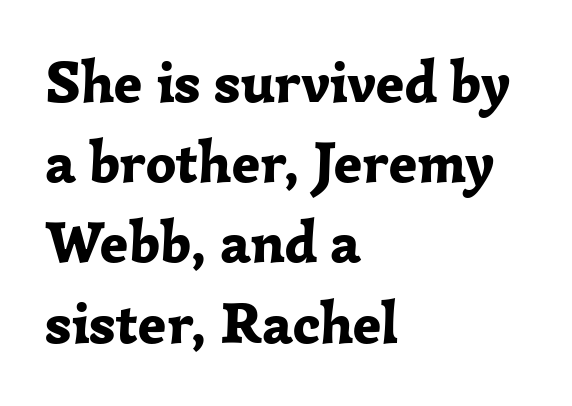
The image shows 59 px bold serif type, upright; set left-aligned, normal line spacing (1.36x), normal letter spacing, not underlined; low stroke contrast and a medium x-height.
